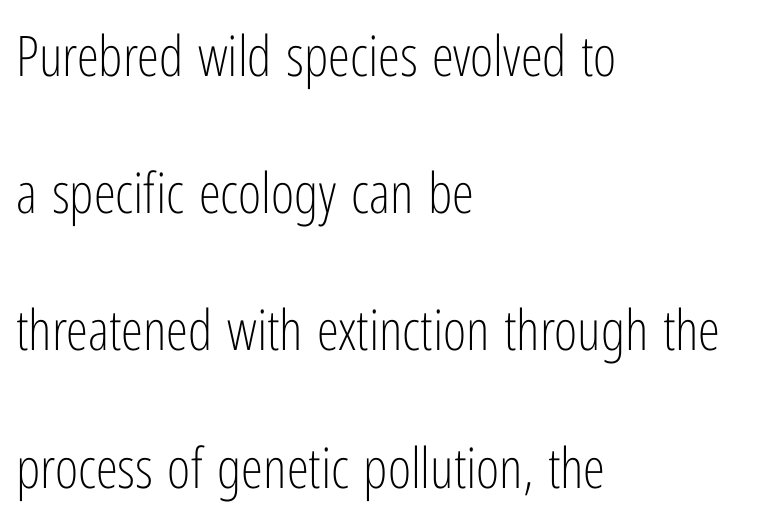
{"serif": "no", "italic": "no", "bold": "no", "weight": "light", "width": "condensed", "stroke_contrast": "low", "x_height": "medium", "monospaced": "no", "underline": "no", "align": "left", "line_spacing": "loose", "line_spacing_ratio": 2.45, "letter_spacing": "normal", "letter_spacing_em": 0.0, "glyph_px": 56}
